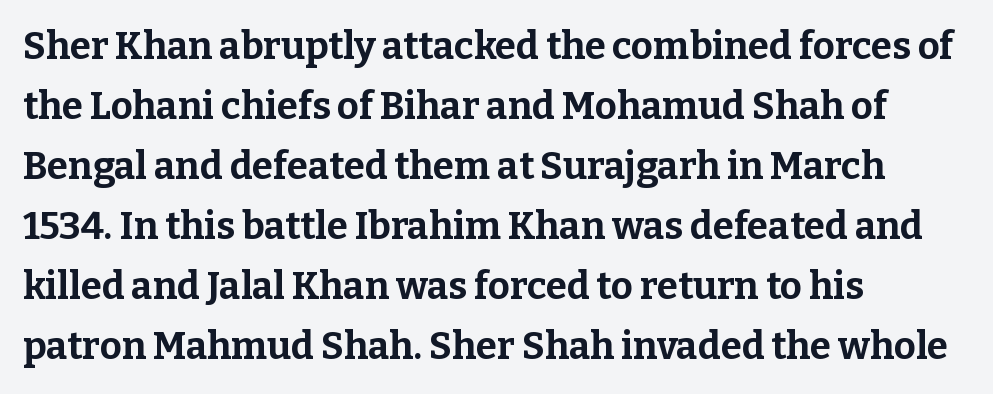
Here the designer chose a conventional face with non-uniform glyph widths. In CSS terms this would be text-align: left. If you drew a line through each stem, it would be perfectly vertical. Look at the bottom of the vertical strokes: they flare into serifs here. The line texture is even and compact thanks to regular tracking.
